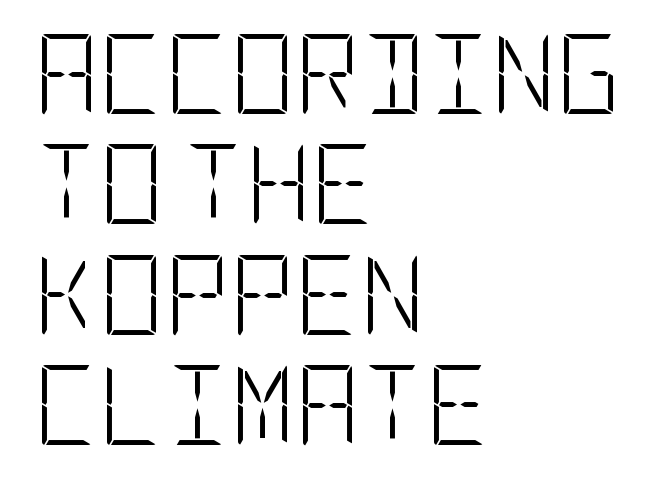
{"serif": "no", "italic": "no", "bold": "no", "weight": "light", "width": "condensed", "stroke_contrast": "low", "x_height": "large", "underline": "no", "align": "left", "line_spacing": "normal", "line_spacing_ratio": 1.38, "letter_spacing": "normal", "letter_spacing_em": 0.0, "glyph_px": 80}
